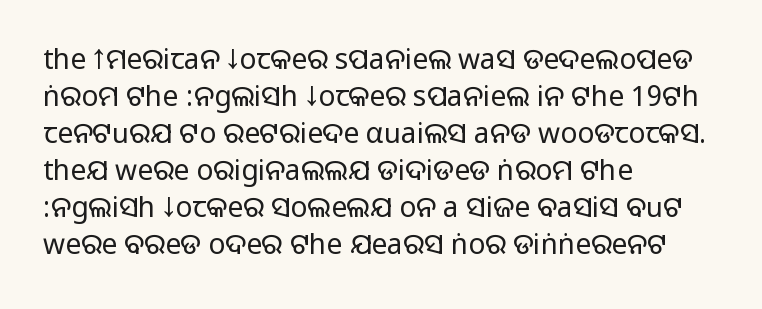
The passage shown has conventional tracking throughout. These lines are rendered in a variable-pitch font. The space beneath each line is pristine and unruled. Ascenders rise straight up at ninety degrees. A classic flush-left, rag-right setting is used for this passage. This sample uses a sans-serif face.
